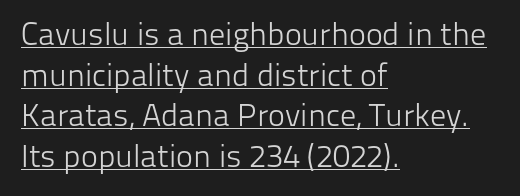
Q: Is the text bold? A: No.
Q: Is the text italic (slanted)? A: No, it is upright.
Q: Is the typeface a serif or a sans-serif typeface? A: Sans-serif.
Q: Is the text underlined? A: Yes.
Q: How is the paragraph aligned? A: Left-aligned.
Q: Is the spacing between letters normal or unusually wide? A: Normal.
Q: Is the spacing between lines tight, normal or loose? A: Normal.
Q: Width (condensed, normal, or wide)? A: Normal.
Q: Stroke contrast? A: Low.
Q: x-height? A: Medium.
Q: Monospaced? A: No.
